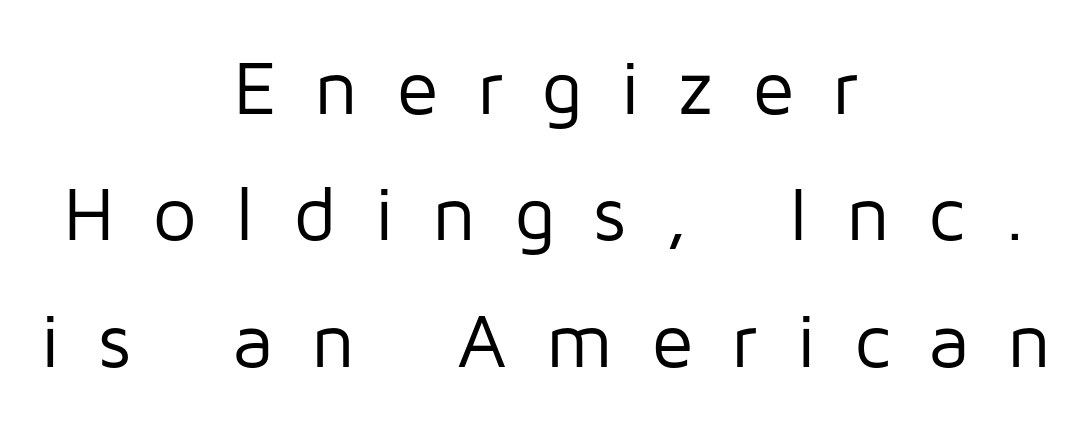
Q: Is the text bold? A: No.
Q: Is the text italic (slanted)? A: No, it is upright.
Q: Is the typeface a serif or a sans-serif typeface? A: Sans-serif.
Q: Is the text underlined? A: No.
Q: How is the paragraph aligned? A: Centered.
Q: Is the spacing between letters normal or unusually wide? A: Unusually wide.
Q: Is the spacing between lines tight, normal or loose? A: Normal.
Q: Width (condensed, normal, or wide)? A: Normal.
Q: Stroke contrast? A: Low.
Q: x-height? A: Medium.
Q: Monospaced? A: No.
